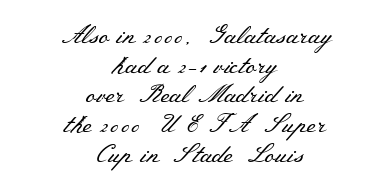
The image shows 25 px text type; set centered, line spacing 1.19x, normal letter spacing, not underlined.
